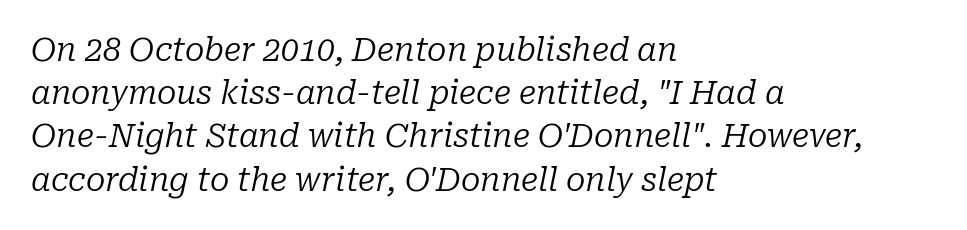
Q: Is the text bold? A: No.
Q: Is the text italic (slanted)? A: Yes, it leans right by about 10 degrees.
Q: Is the typeface a serif or a sans-serif typeface? A: Serif.
Q: Is the text underlined? A: No.
Q: How is the paragraph aligned? A: Left-aligned.
Q: Is the spacing between letters normal or unusually wide? A: Normal.
Q: Is the spacing between lines tight, normal or loose? A: Normal.
Q: Width (condensed, normal, or wide)? A: Normal.
Q: Stroke contrast? A: Low.
Q: x-height? A: Medium.
Q: Monospaced? A: No.
